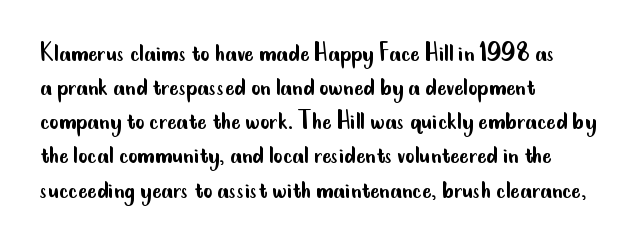
Tracking here is standard; glyphs follow each other at the usual distance. Style check: upright. The text block is weighted toward the left margin, trailing off unevenly rightward. Is this a sans? Yes — the strokes have no serifs. The passage shown is not underscored anywhere. Summary of weight: not heavy and not bold.
